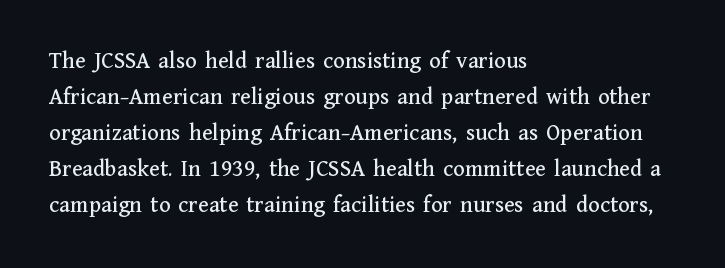
{"italic": "no", "underline": "no", "align": "left", "line_spacing": "normal", "line_spacing_ratio": 1.5, "letter_spacing": "normal", "letter_spacing_em": 0.0, "glyph_px": 24}
